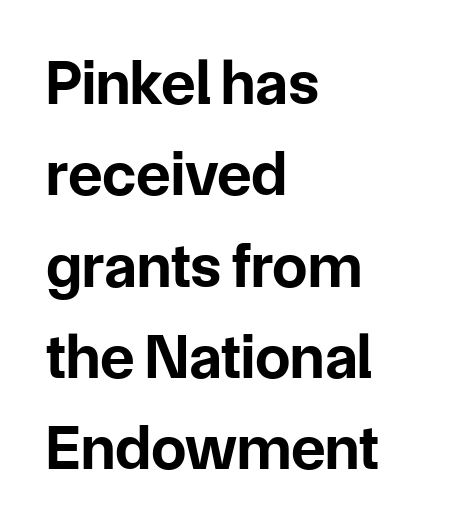
The image shows 63 px bold sans-serif type, upright; set left-aligned, normal line spacing (1.45x), normal letter spacing, not underlined; low stroke contrast and a medium x-height.
